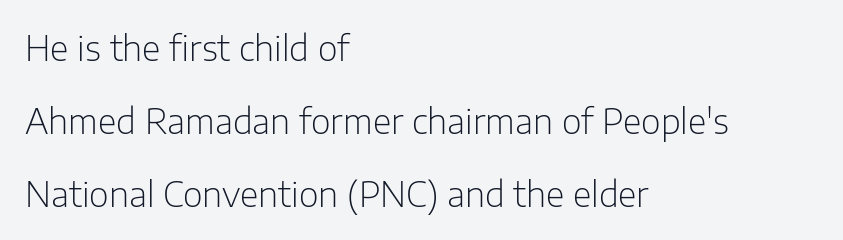
This sample trades compactness for vertical openness between lines. These lines are rendered in a variable-pitch font. Does the copy run flush right? No — it runs flush left. Rendered with straight, roman letterforms. Nope, no serifs anywhere on these letters. Between one letter and the next there's only the usual sliver of space.
